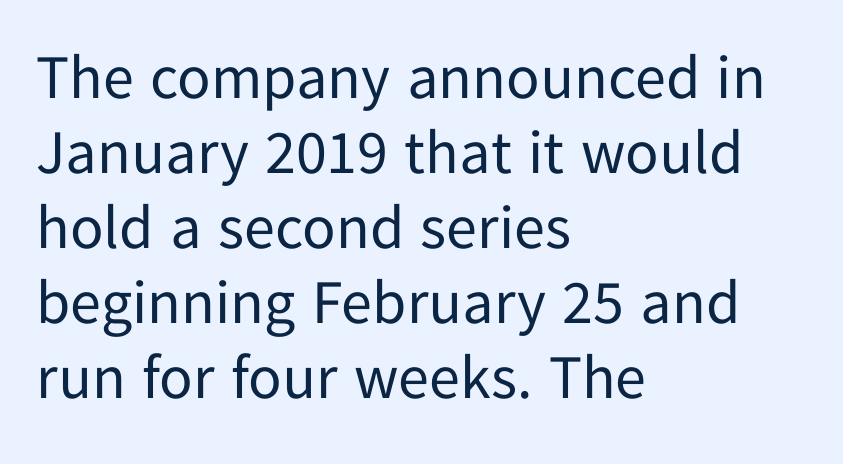
Vertical strokes here are truly vertical. The face used here is proportionally spaced, like ordinary book or web type. Characters follow at the spacing the type designer built in. This sample uses a sans-serif face.
